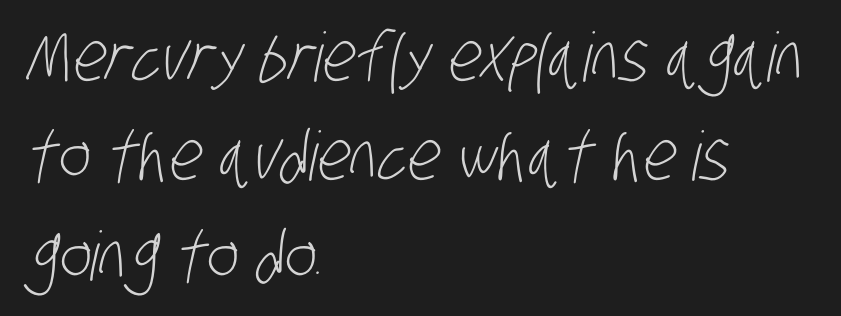
Reading down the column, the eye jumps a familiar distance to each next line. Layout note: lines flush left. Is the stroke heavy? The answer is a plain regular-or-lighter. Do the characters align in a grid? No, the font is proportional. Check the space under the baseline: it is left empty.
